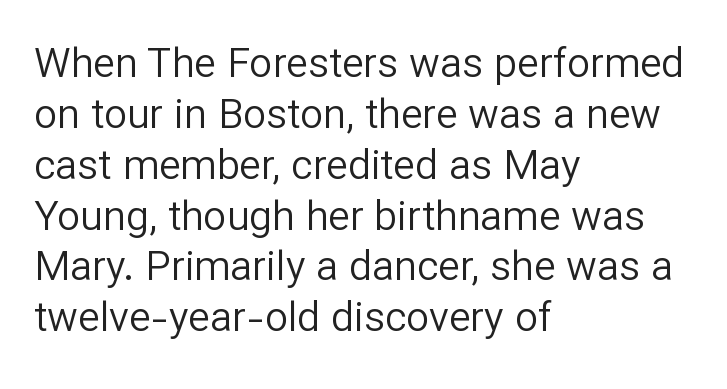
The image shows 41 px regular-weight sans-serif type, upright; set left-aligned, line spacing 1.24x, normal letter spacing, not underlined; low stroke contrast and a medium x-height.
